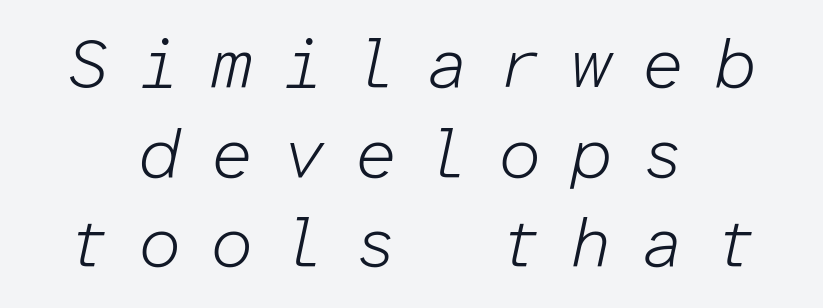
The image shows 69 px light type, italic (leaning right), monospaced; set centered, normal line spacing (1.3x), unusually wide letter spacing (+0.41 em), not underlined; low stroke contrast and a medium x-height.
